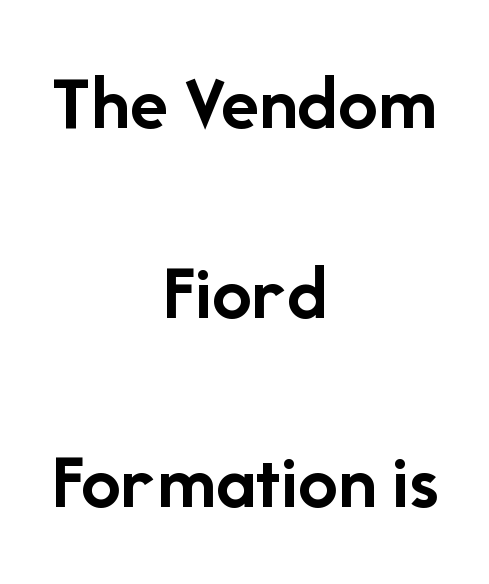
Q: Is the text bold? A: Yes.
Q: Is the text italic (slanted)? A: No, it is upright.
Q: Is the typeface a serif or a sans-serif typeface? A: Sans-serif.
Q: Is the text underlined? A: No.
Q: How is the paragraph aligned? A: Centered.
Q: Is the spacing between letters normal or unusually wide? A: Normal.
Q: Is the spacing between lines tight, normal or loose? A: Loose.
Q: Width (condensed, normal, or wide)? A: Normal.
Q: Stroke contrast? A: Low.
Q: x-height? A: Medium.
Q: Monospaced? A: No.
